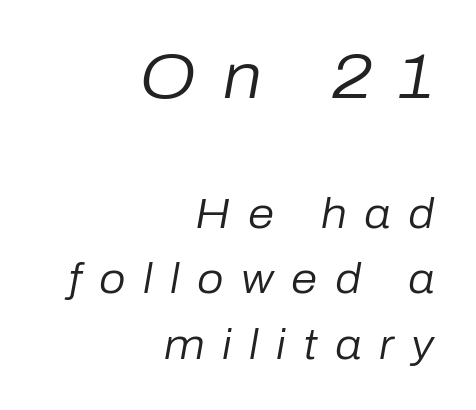
{"italic": "yes", "lean": "right", "slant_degrees": 10, "bold": "no", "weight": "regular", "width": "normal", "stroke_contrast": "low", "x_height": "medium", "monospaced": "no", "underline": "no", "align": "right", "line_spacing": "normal", "line_spacing_ratio": 1.56, "letter_spacing": "wide", "letter_spacing_em": 0.42, "larger_block": "first", "size_ratio": 1.5, "glyph_px": 63}
